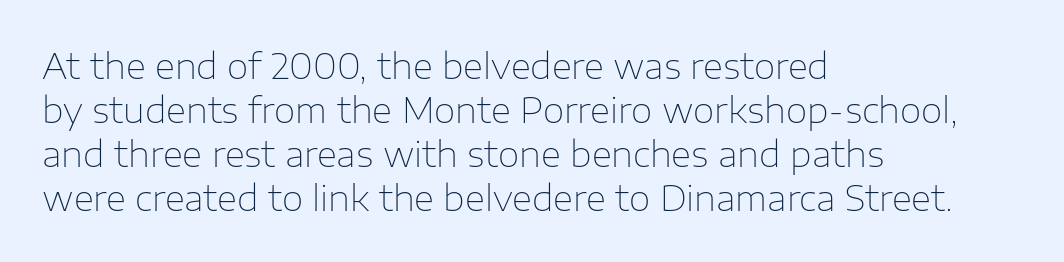
Upright lettering throughout. The gaps between neighbouring characters are ordinary and unremarkable. Nothing sits at the stroke ends, so this counts as sans-serif. Interline gaps are of average width in this sample. Bold? No — there's no thickening of the strokes.
